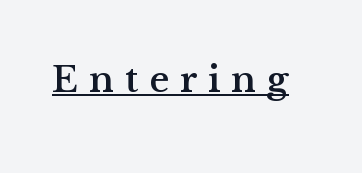
Character widths vary here, with narrow letters taking less room than wide ones. Look at the tracking — it's clearly loosened, letters drifting apart. Posture: straight, roman, zero tilt. Stroke terminals: seriffed.
